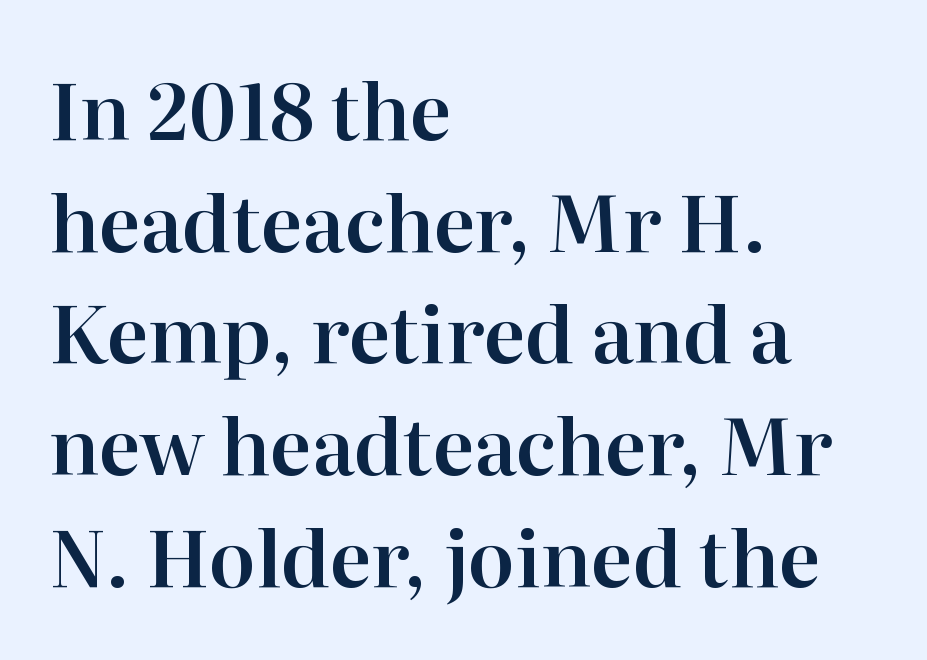
Q: Is the text italic (slanted)? A: No, it is upright.
Q: Is the typeface a serif or a sans-serif typeface? A: Serif.
Q: Is the text underlined? A: No.
Q: How is the paragraph aligned? A: Left-aligned.
Q: Is the spacing between letters normal or unusually wide? A: Normal.
Q: Is the spacing between lines tight, normal or loose? A: Normal.
Q: Width (condensed, normal, or wide)? A: Normal.
Q: Stroke contrast? A: High.
Q: x-height? A: Medium.
Q: Monospaced? A: No.
